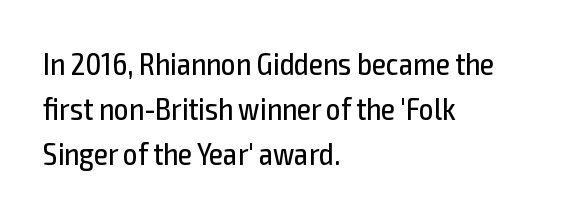
The image shows 32 px regular-weight, condensed sans-serif type, upright; set left-aligned, normal line spacing (1.4x), normal letter spacing, not underlined; a medium x-height.
